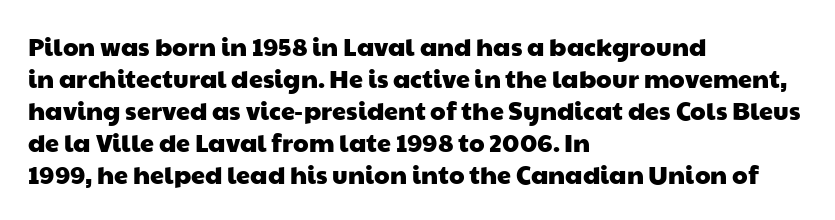
{"underline": "no", "align": "left", "line_spacing": "normal", "line_spacing_ratio": 1.28, "letter_spacing": "normal", "letter_spacing_em": 0.0, "glyph_px": 25}
